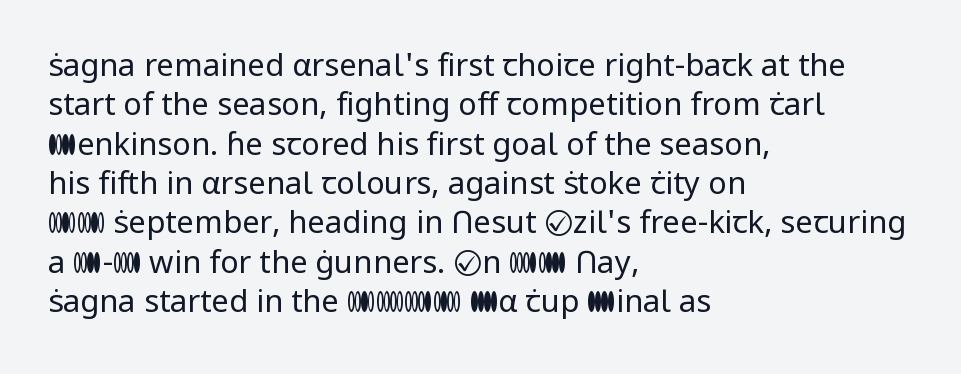
The font is comparable to plain body text, perhaps lighter. Do the characters align in a grid? No, the font is proportional. Every row of glyphs begins at an identical x-position on the left. Successive baselines arrive at the customary interval. The horizontal fit of the characters is conventional and even. Unlike a traditional serif, this face leaves its strokes unadorned.
